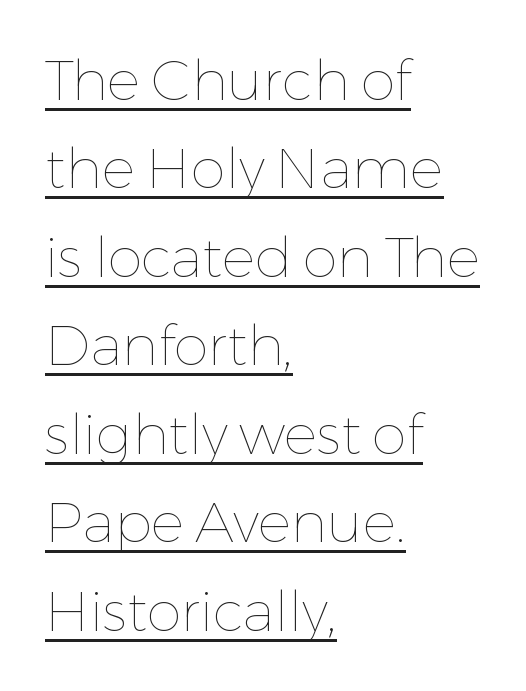
Each line of the rendering has a horizontal stroke beneath the glyphs. A typesetter would call this leading conventional body-copy spacing. Is this a fixed-width face? No — the glyphs have proportional, varying widths. The lines in this sample share a left origin and differ only in where they stop. The weight tops out at a normal text grade. How are the letters spaced? Ordinarily, with no added tracking.
